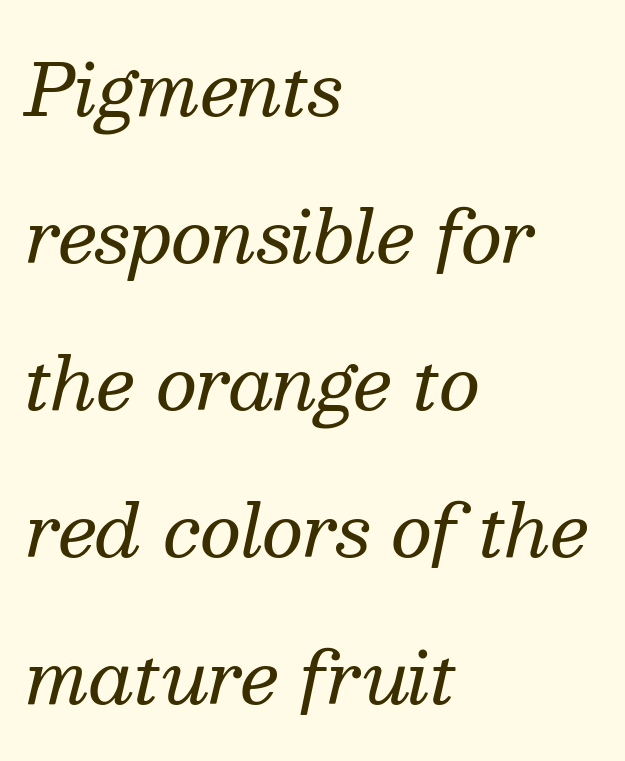
Notice how the stems are inclined rather than vertical — that's the hallmark of italics. The letterforms sit shoulder to shoulder at normal distance. Does the leading feel generous? Absolutely, it's lavish. Each letter keeps its own natural width here, so spacing adapts to shape. Plain, unruled lines of type. No heavy texture on the line: the type isn't bold.
